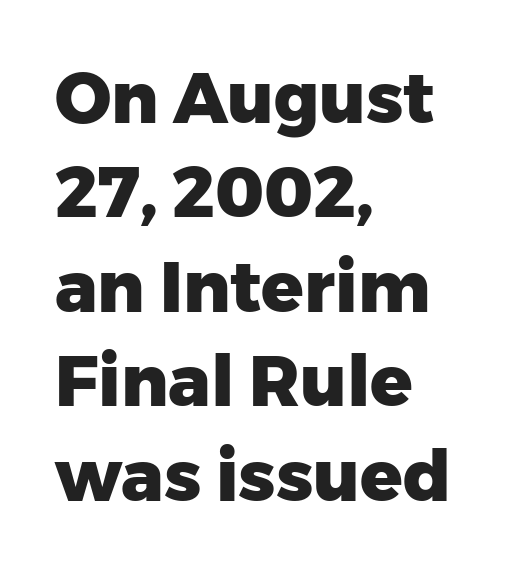
The image shows 70 px heavy sans-serif type, upright; set left-aligned, normal line spacing (1.35x), normal letter spacing, not underlined; low stroke contrast and a medium x-height.
